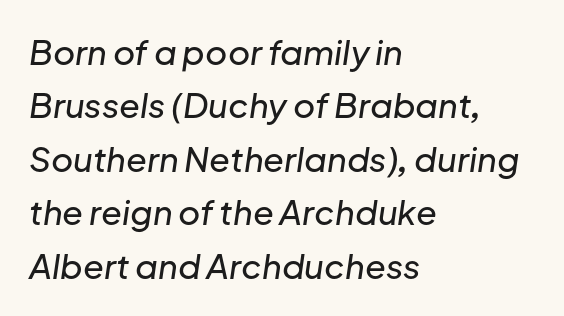
The image shows 34 px text type, italic (leaning right); set left-aligned, normal line spacing (1.57x), normal letter spacing, not underlined; low stroke contrast and a medium x-height.
